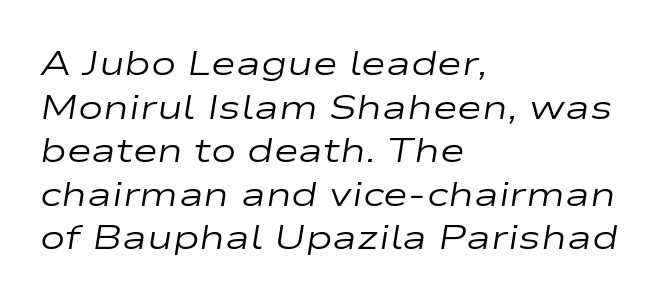
Teacher's note: observe the even left margin — that is flush-left alignment. Words appear dense and cohesive because spacing is normal. Has an underline been added? It has not. A normal amount of white space separates one row of letters from the next. A typesetter would call this proportional, since set widths differ per character.
